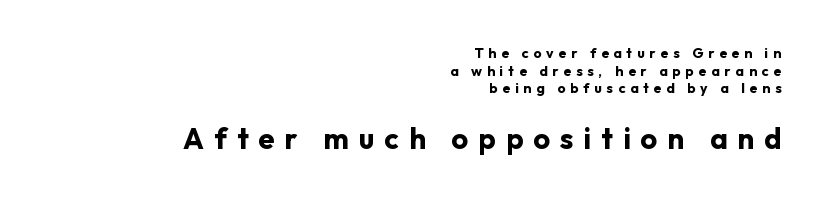
Q: Is the text bold? A: Yes.
Q: Is the text italic (slanted)? A: No, it is upright.
Q: Is the typeface a serif or a sans-serif typeface? A: Sans-serif.
Q: Is the text underlined? A: No.
Q: How is the paragraph aligned? A: Right-aligned.
Q: Is the spacing between letters normal or unusually wide? A: Unusually wide.
Q: Is the spacing between lines tight, normal or loose? A: Normal.
Q: Which block of text is set in a larger size, the first (top) or the second (bottom)? A: The second (bottom) one.
Q: Width (condensed, normal, or wide)? A: Normal.
Q: Stroke contrast? A: Low.
Q: x-height? A: Medium.
Q: Monospaced? A: No.
